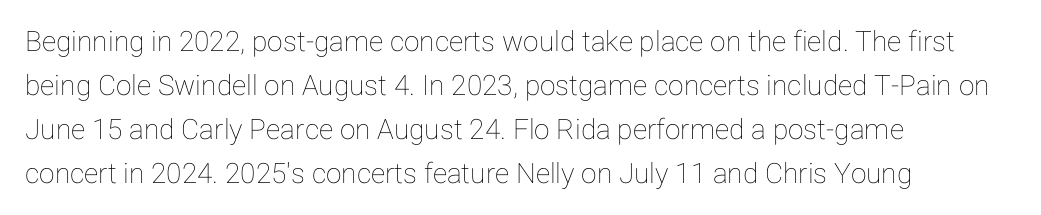
The image shows 28 px text type, upright; set left-aligned, normal line spacing (1.57x), normal letter spacing, not underlined; low stroke contrast and a medium x-height.
